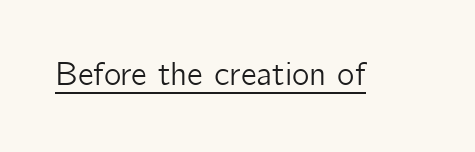
Q: Is the text italic (slanted)? A: No, it is upright.
Q: Is the typeface a serif or a sans-serif typeface? A: Sans-serif.
Q: Is the text underlined? A: Yes.
Q: Is the spacing between letters normal or unusually wide? A: Normal.
Q: Width (condensed, normal, or wide)? A: Normal.
Q: Stroke contrast? A: Low.
Q: x-height? A: Medium.
Q: Monospaced? A: No.
